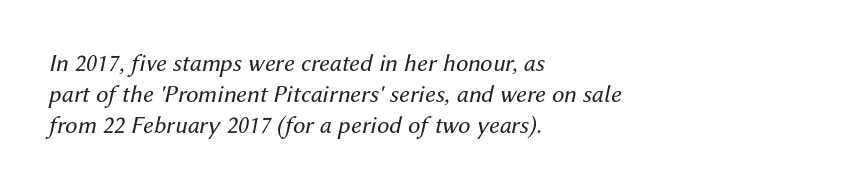
{"italic": "yes", "lean": "right", "slant_degrees": 12, "bold": "no", "underline": "no", "align": "left", "line_spacing": "normal", "line_spacing_ratio": 1.25, "letter_spacing": "normal", "letter_spacing_em": 0.0, "glyph_px": 25}
